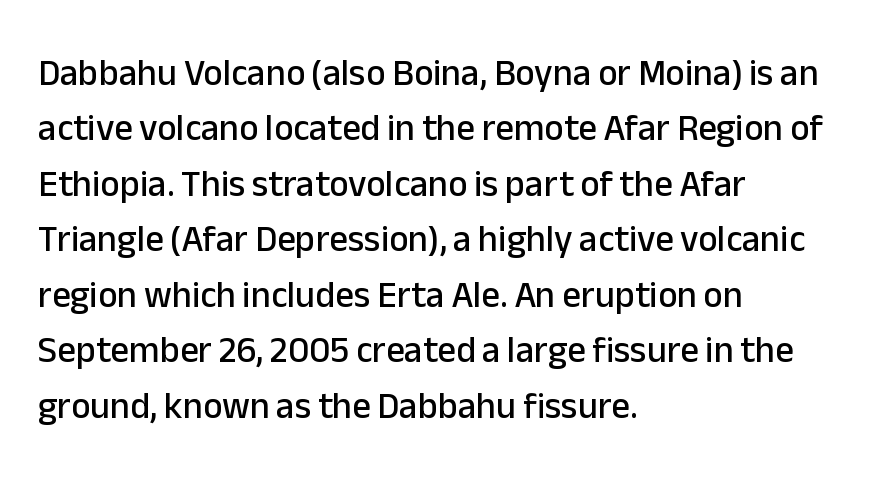
The image shows 37 px sans-serif type, upright; set left-aligned, normal line spacing (1.5x), normal letter spacing, not underlined; low stroke contrast and a medium x-height.
